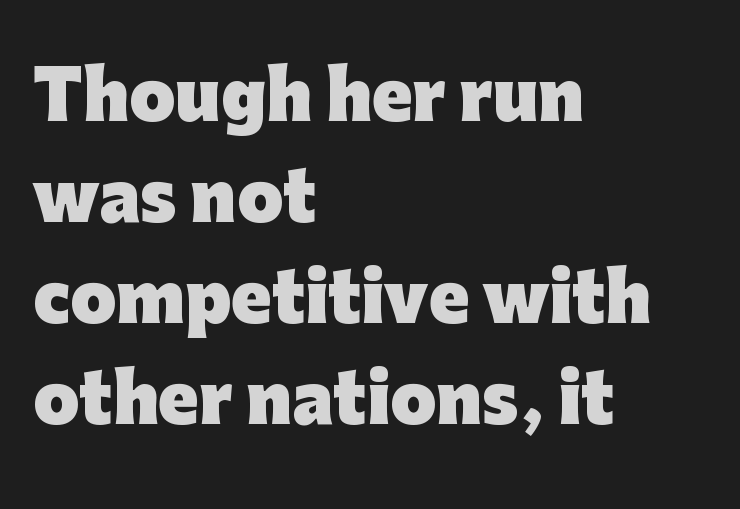
Q: Is the text bold? A: Yes.
Q: Is the text italic (slanted)? A: No, it is upright.
Q: Is the typeface a serif or a sans-serif typeface? A: Sans-serif.
Q: Is the text underlined? A: No.
Q: How is the paragraph aligned? A: Left-aligned.
Q: Is the spacing between letters normal or unusually wide? A: Normal.
Q: Is the spacing between lines tight, normal or loose? A: Normal.
Q: Width (condensed, normal, or wide)? A: Normal.
Q: Stroke contrast? A: Low.
Q: x-height? A: Medium.
Q: Monospaced? A: No.
